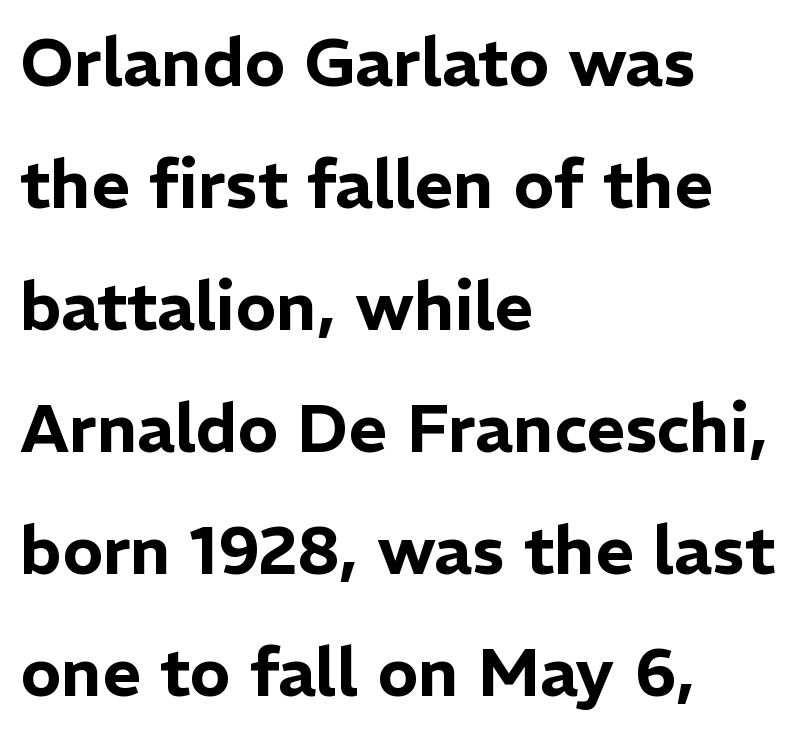
The image shows 67 px sans-serif type, upright; set left-aligned, line spacing 1.82x, normal letter spacing, not underlined; low stroke contrast and a medium x-height.
